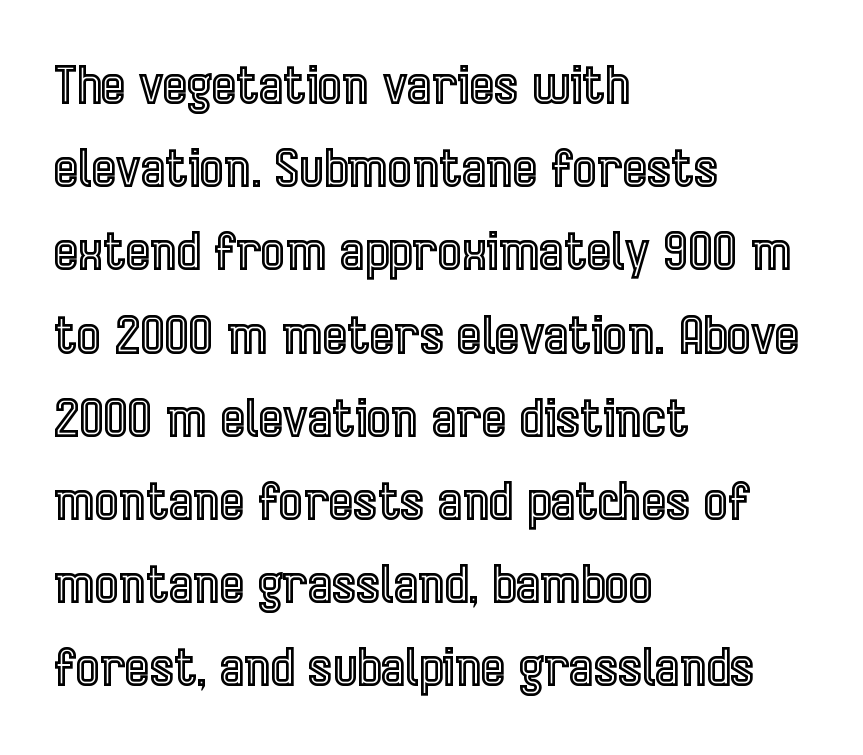
The image shows 52 px condensed type, upright; set left-aligned, normal line spacing (1.6x), normal letter spacing, not underlined; a medium x-height.
